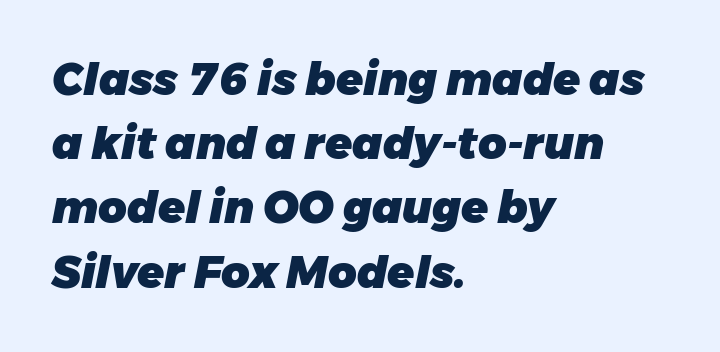
The image shows 44 px heavy type, italic (leaning right); set left-aligned, normal line spacing (1.46x), normal letter spacing, not underlined; low stroke contrast and a medium x-height.
